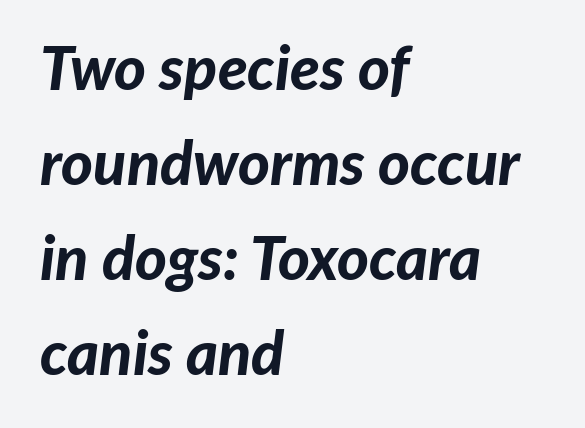
The image shows 61 px bold type, italic (leaning right); set left-aligned, normal line spacing (1.56x), normal letter spacing, not underlined; low stroke contrast and a medium x-height.
